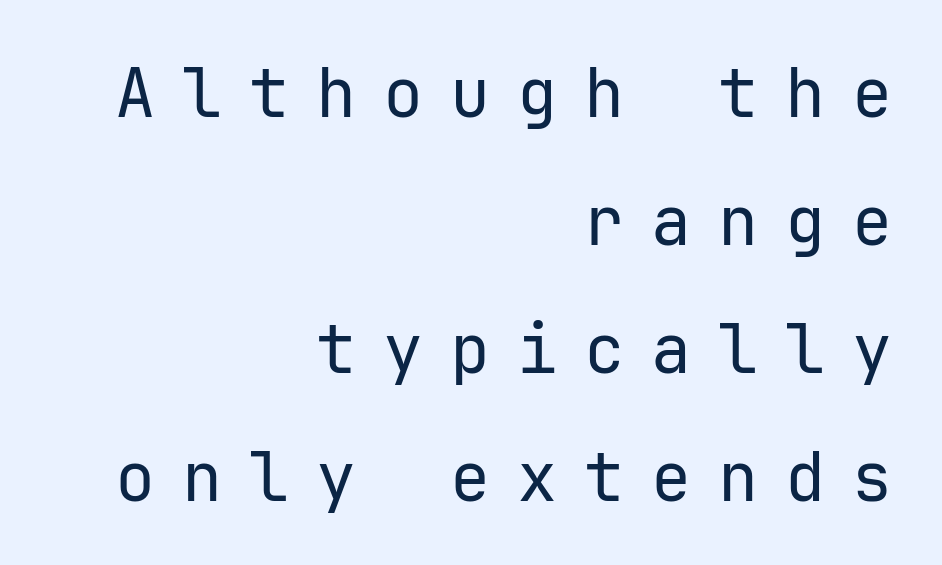
The image shows 67 px regular-weight sans-serif type, upright, monospaced; set right-aligned, loose line spacing (1.91x), unusually wide letter spacing (+0.4 em), not underlined; low stroke contrast and a medium x-height.
